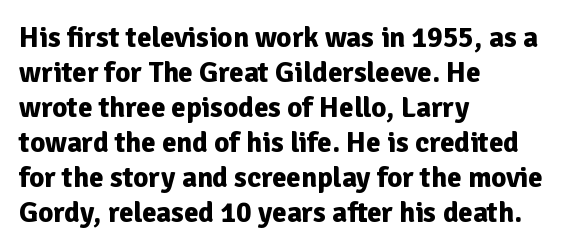
{"serif": "no", "italic": "no", "bold": "yes", "weight": "bold", "width": "normal", "stroke_contrast": "low", "x_height": "medium", "monospaced": "no", "underline": "no", "align": "left", "line_spacing_ratio": 1.21, "letter_spacing": "normal", "letter_spacing_em": 0.0, "glyph_px": 29}
